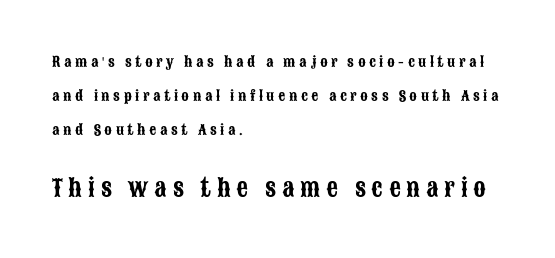
{"italic": "no", "underline": "no", "align": "left", "line_spacing": "loose", "line_spacing_ratio": 2.42, "letter_spacing": "wide", "letter_spacing_em": 0.25, "larger_block": "second", "size_ratio": 1.64, "glyph_px": 23}
